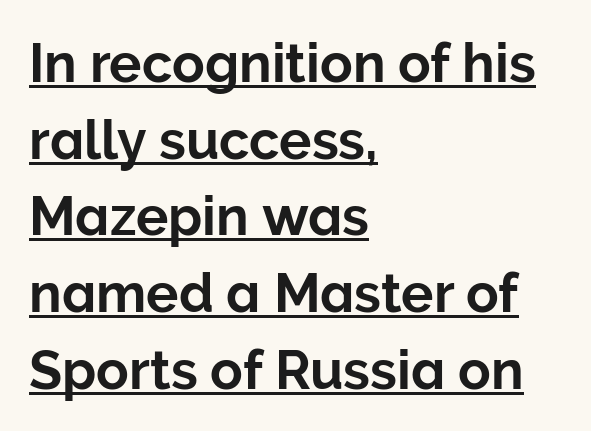
Q: Is the text italic (slanted)? A: No, it is upright.
Q: Is the typeface a serif or a sans-serif typeface? A: Sans-serif.
Q: Is the text underlined? A: Yes.
Q: How is the paragraph aligned? A: Left-aligned.
Q: Is the spacing between letters normal or unusually wide? A: Normal.
Q: Is the spacing between lines tight, normal or loose? A: Normal.
Q: Width (condensed, normal, or wide)? A: Normal.
Q: Stroke contrast? A: Low.
Q: x-height? A: Medium.
Q: Monospaced? A: No.
